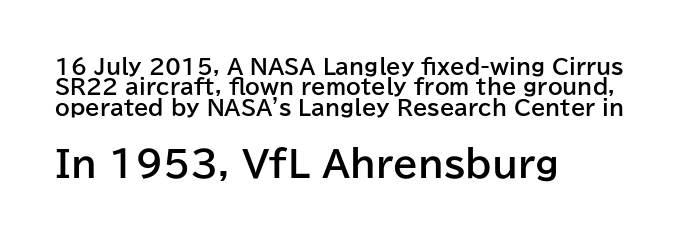
{"serif": "no", "italic": "no", "bold": "yes", "weight": "bold", "width": "normal", "stroke_contrast": "low", "x_height": "medium", "monospaced": "no", "underline": "no", "align": "left", "line_spacing": "tight", "line_spacing_ratio": 0.97, "letter_spacing": "normal", "letter_spacing_em": 0.0, "larger_block": "second", "size_ratio": 1.71, "glyph_px": 36}
